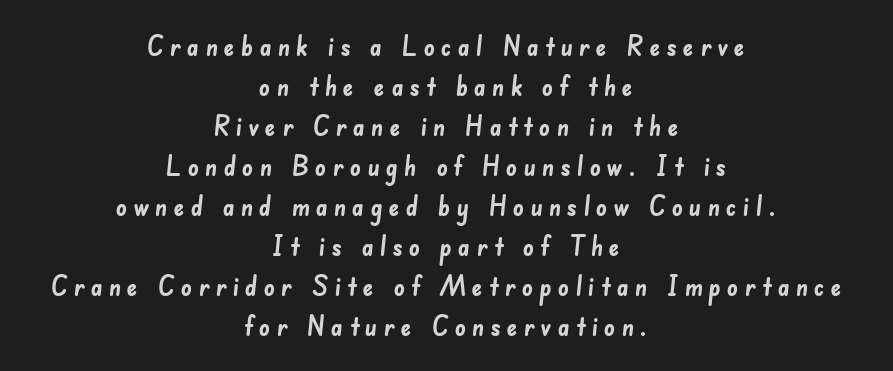
{"bold": "yes", "underline": "no", "align": "center", "line_spacing": "normal", "line_spacing_ratio": 1.48, "letter_spacing": "wide", "letter_spacing_em": 0.22, "glyph_px": 27}
